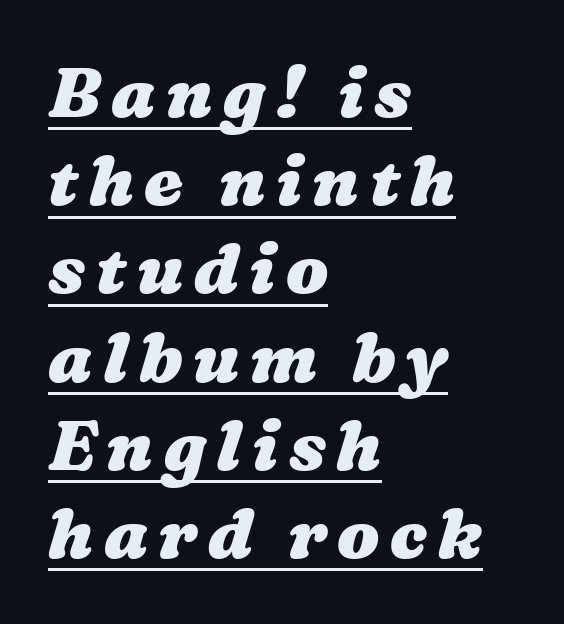
{"bold": "yes", "weight": "heavy", "width": "wide", "stroke_contrast": "medium", "x_height": "medium", "monospaced": "no", "underline": "yes", "align": "left", "line_spacing": "normal", "line_spacing_ratio": 1.26, "glyph_px": 70}
